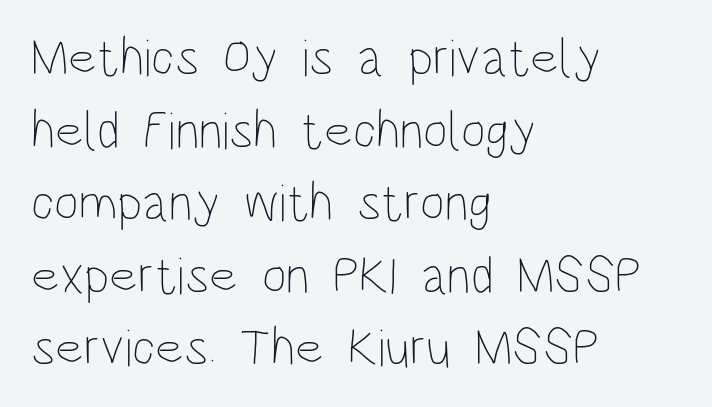
The image shows 53 px thin, condensed type, upright; set left-aligned, normal line spacing (1.37x), normal letter spacing, not underlined; low stroke contrast and a large x-height.
